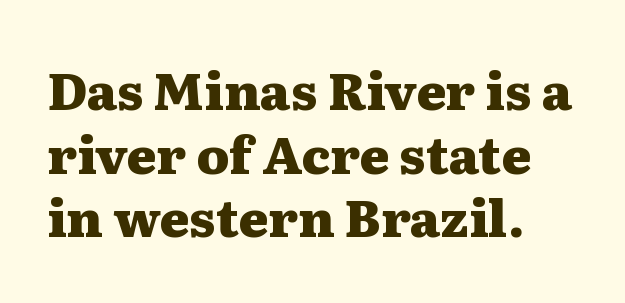
Q: Is the text bold? A: Yes.
Q: Is the text italic (slanted)? A: No, it is upright.
Q: Is the typeface a serif or a sans-serif typeface? A: Serif.
Q: Is the text underlined? A: No.
Q: How is the paragraph aligned? A: Left-aligned.
Q: Is the spacing between letters normal or unusually wide? A: Normal.
Q: Is the spacing between lines tight, normal or loose? A: Normal.
Q: Width (condensed, normal, or wide)? A: Wide.
Q: Stroke contrast? A: Medium.
Q: x-height? A: Medium.
Q: Monospaced? A: No.
